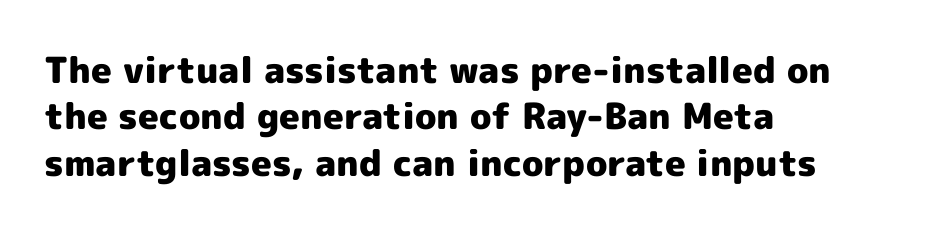
Q: Is the text bold? A: Yes.
Q: Is the text italic (slanted)? A: No, it is upright.
Q: Is the typeface a serif or a sans-serif typeface? A: Sans-serif.
Q: Is the text underlined? A: No.
Q: How is the paragraph aligned? A: Left-aligned.
Q: Is the spacing between letters normal or unusually wide? A: Normal.
Q: Is the spacing between lines tight, normal or loose? A: Normal.
Q: Width (condensed, normal, or wide)? A: Normal.
Q: x-height? A: Medium.
Q: Monospaced? A: No.
